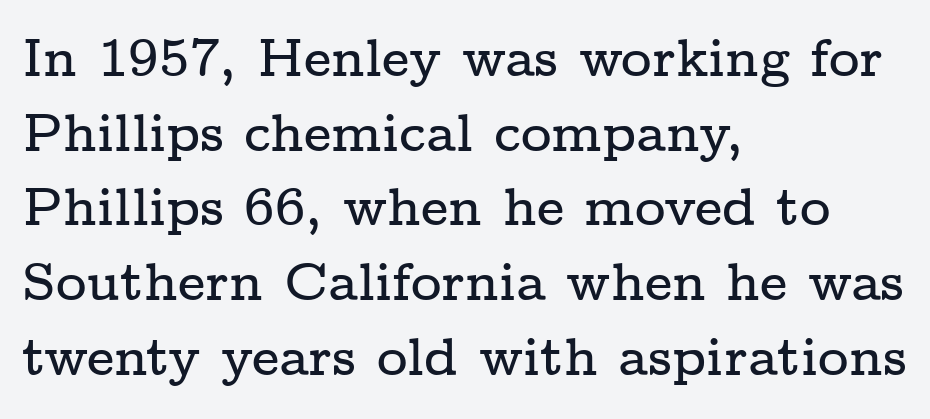
Q: Is the text italic (slanted)? A: No, it is upright.
Q: Is the typeface a serif or a sans-serif typeface? A: Serif.
Q: Is the text underlined? A: No.
Q: How is the paragraph aligned? A: Left-aligned.
Q: Is the spacing between letters normal or unusually wide? A: Normal.
Q: Is the spacing between lines tight, normal or loose? A: Normal.
Q: Width (condensed, normal, or wide)? A: Wide.
Q: Stroke contrast? A: Low.
Q: x-height? A: Medium.
Q: Monospaced? A: No.
